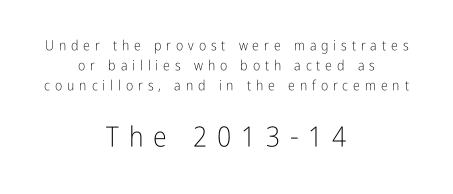
{"serif": "no", "italic": "no", "bold": "no", "weight": "light", "width": "condensed", "stroke_contrast": "low", "x_height": "medium", "monospaced": "no", "underline": "no", "align": "center", "line_spacing": "normal", "line_spacing_ratio": 1.42, "letter_spacing": "wide", "letter_spacing_em": 0.35, "larger_block": "second", "size_ratio": 2.0, "glyph_px": 28}
